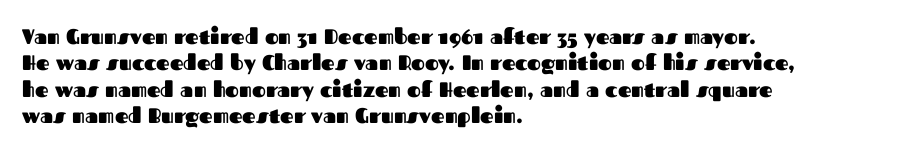
The image shows 21 px bold type, upright; set left-aligned, normal line spacing (1.26x), normal letter spacing, not underlined.
